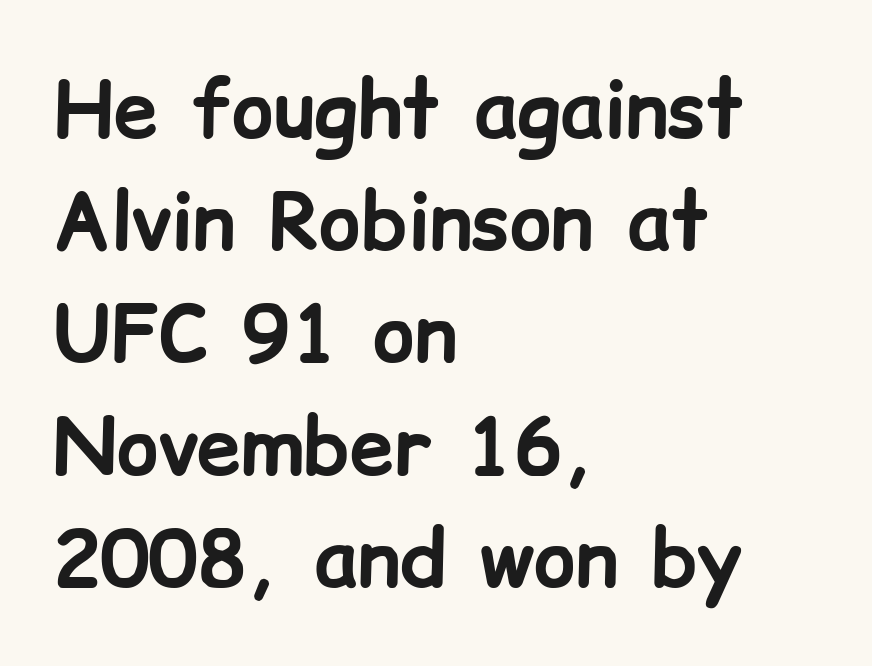
Q: Is the text bold? A: Yes.
Q: Is the text italic (slanted)? A: No, it is upright.
Q: Is the typeface a serif or a sans-serif typeface? A: Sans-serif.
Q: Is the text underlined? A: No.
Q: How is the paragraph aligned? A: Left-aligned.
Q: Is the spacing between letters normal or unusually wide? A: Normal.
Q: Is the spacing between lines tight, normal or loose? A: Normal.
Q: Width (condensed, normal, or wide)? A: Normal.
Q: Stroke contrast? A: Low.
Q: x-height? A: Medium.
Q: Monospaced? A: No.
